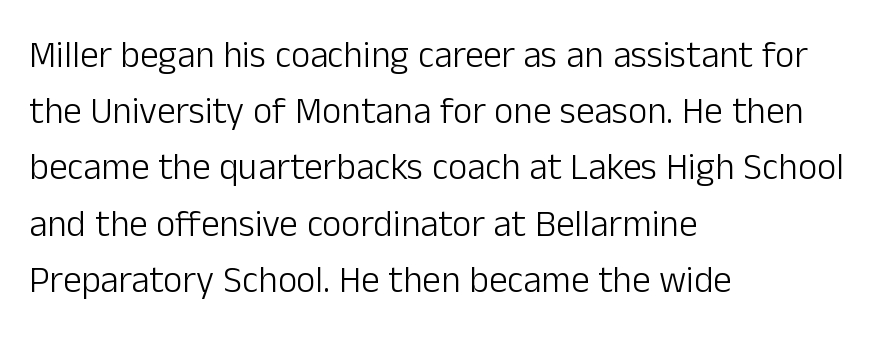
The image shows 37 px light sans-serif type, upright; set left-aligned, normal line spacing (1.52x), normal letter spacing, not underlined; low stroke contrast and a medium x-height.
